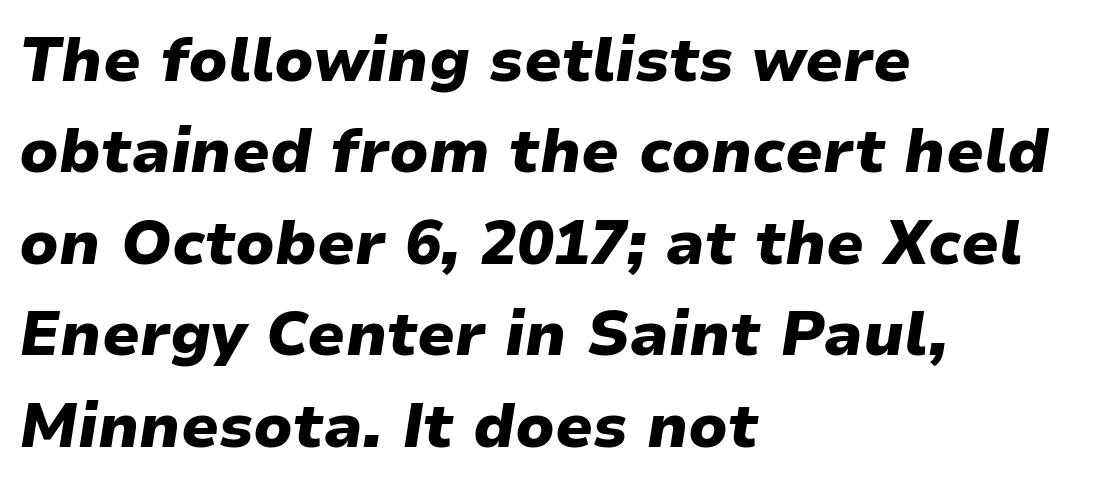
Q: Is the text bold? A: Yes.
Q: Is the text italic (slanted)? A: Yes, it leans right by about 9 degrees.
Q: Is the text underlined? A: No.
Q: How is the paragraph aligned? A: Left-aligned.
Q: Is the spacing between letters normal or unusually wide? A: Normal.
Q: Is the spacing between lines tight, normal or loose? A: Normal.
Q: Width (condensed, normal, or wide)? A: Normal.
Q: Stroke contrast? A: Low.
Q: x-height? A: Medium.
Q: Monospaced? A: No.
